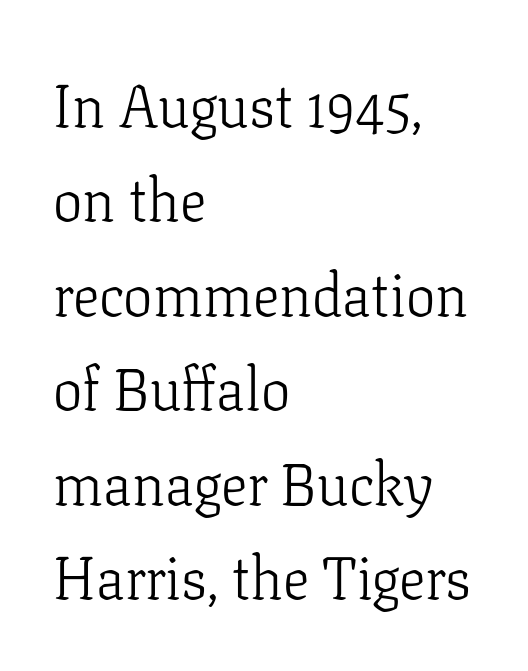
Q: Is the text bold? A: No.
Q: Is the text italic (slanted)? A: No, it is upright.
Q: Is the typeface a serif or a sans-serif typeface? A: Serif.
Q: Is the text underlined? A: No.
Q: How is the paragraph aligned? A: Left-aligned.
Q: Is the spacing between letters normal or unusually wide? A: Normal.
Q: Is the spacing between lines tight, normal or loose? A: Normal.
Q: Width (condensed, normal, or wide)? A: Normal.
Q: Stroke contrast? A: Low.
Q: x-height? A: Medium.
Q: Monospaced? A: No.
